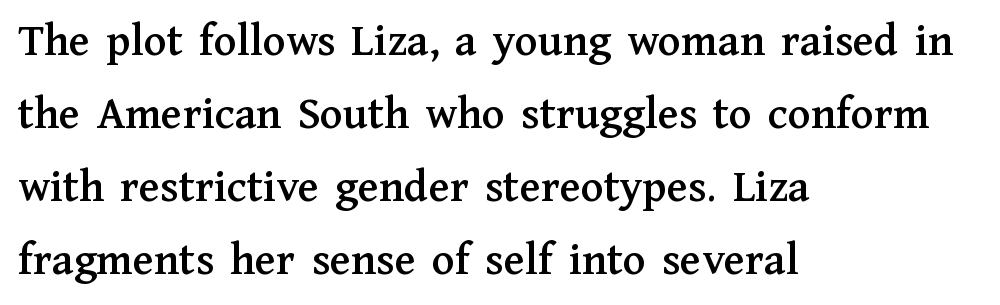
Teacher's note: observe the even left margin — that is flush-left alignment. The rendering shows small feet on the letterforms — a serif design. This sample uses plain, unmodified letter spacing. Here the designer chose a conventional face with non-uniform glyph widths. This sample keeps an unexceptional amount of space between lines. The lettering holds an erect, upright posture throughout.
